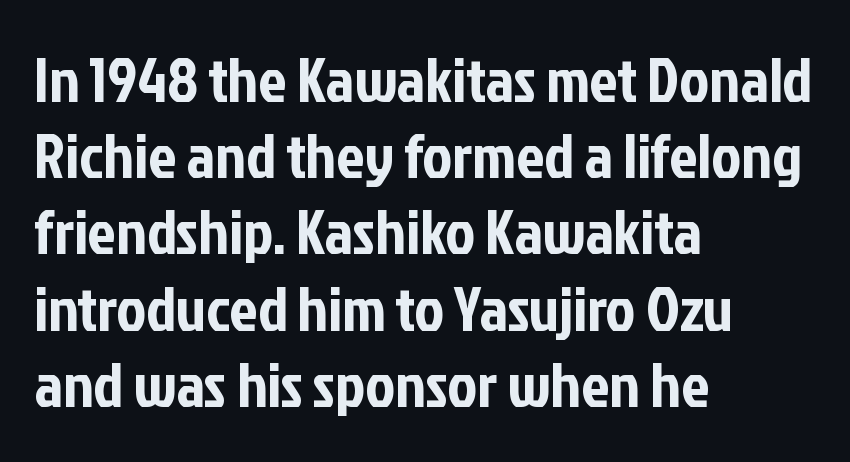
Q: Is the text italic (slanted)? A: No, it is upright.
Q: Is the typeface a serif or a sans-serif typeface? A: Sans-serif.
Q: Is the text underlined? A: No.
Q: How is the paragraph aligned? A: Left-aligned.
Q: Is the spacing between letters normal or unusually wide? A: Normal.
Q: Width (condensed, normal, or wide)? A: Condensed.
Q: Stroke contrast? A: Low.
Q: x-height? A: Medium.
Q: Monospaced? A: No.
